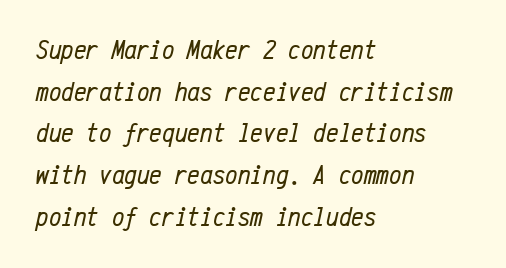
Check under the words: just untouched page. All the whitespace from short lines collects on the right. Is this a heavy cut? Hardly; it is regular or lighter. The rendering uses typewriter-style spacing with identical character cells. Slant detected: the letters are inclined.
